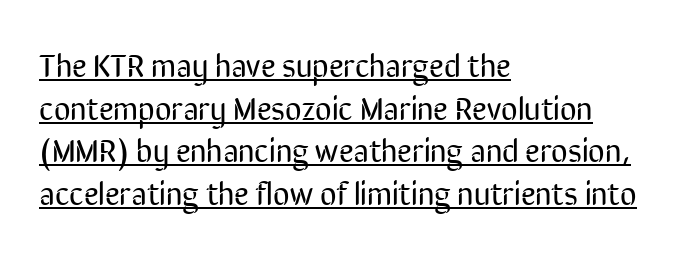
Q: Is the text bold? A: No.
Q: Is the text italic (slanted)? A: No, it is upright.
Q: Is the typeface a serif or a sans-serif typeface? A: Sans-serif.
Q: Is the text underlined? A: Yes.
Q: How is the paragraph aligned? A: Left-aligned.
Q: Is the spacing between letters normal or unusually wide? A: Normal.
Q: Is the spacing between lines tight, normal or loose? A: Normal.
Q: Width (condensed, normal, or wide)? A: Condensed.
Q: Stroke contrast? A: Low.
Q: x-height? A: Medium.
Q: Monospaced? A: No.
